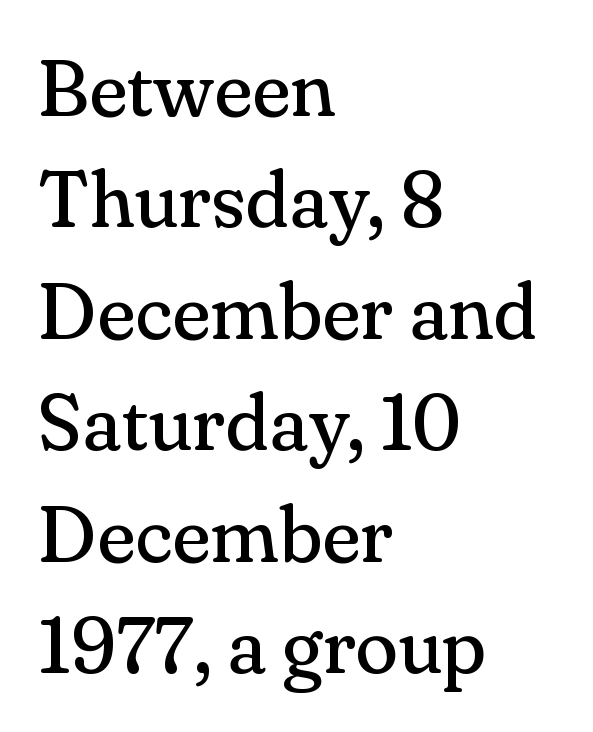
Q: Is the text bold? A: No.
Q: Is the text italic (slanted)? A: No, it is upright.
Q: Is the typeface a serif or a sans-serif typeface? A: Serif.
Q: Is the text underlined? A: No.
Q: How is the paragraph aligned? A: Left-aligned.
Q: Is the spacing between letters normal or unusually wide? A: Normal.
Q: Is the spacing between lines tight, normal or loose? A: Normal.
Q: Width (condensed, normal, or wide)? A: Normal.
Q: Stroke contrast? A: Medium.
Q: x-height? A: Small.
Q: Monospaced? A: No.
